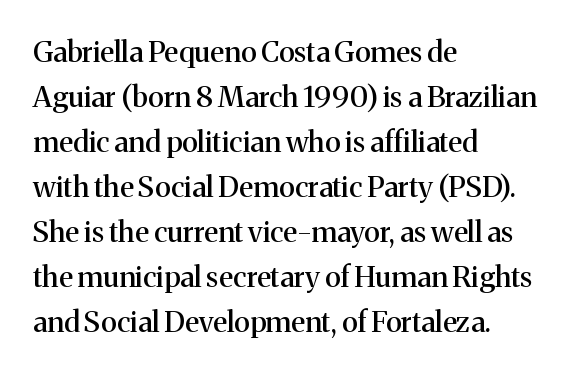
Q: Is the text italic (slanted)? A: No, it is upright.
Q: Is the typeface a serif or a sans-serif typeface? A: Serif.
Q: Is the text underlined? A: No.
Q: How is the paragraph aligned? A: Left-aligned.
Q: Is the spacing between letters normal or unusually wide? A: Normal.
Q: Is the spacing between lines tight, normal or loose? A: Normal.
Q: Width (condensed, normal, or wide)? A: Normal.
Q: Stroke contrast? A: Medium.
Q: x-height? A: Medium.
Q: Monospaced? A: No.
